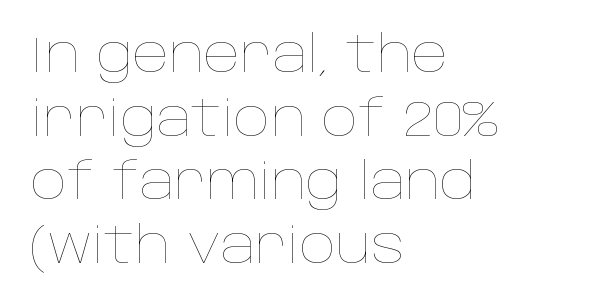
Q: Is the text bold? A: No.
Q: Is the text italic (slanted)? A: No, it is upright.
Q: Is the text underlined? A: No.
Q: How is the paragraph aligned? A: Left-aligned.
Q: Is the spacing between letters normal or unusually wide? A: Normal.
Q: Is the spacing between lines tight, normal or loose? A: Normal.
Q: Width (condensed, normal, or wide)? A: Normal.
Q: Stroke contrast? A: Low.
Q: x-height? A: Large.
Q: Monospaced? A: No.
